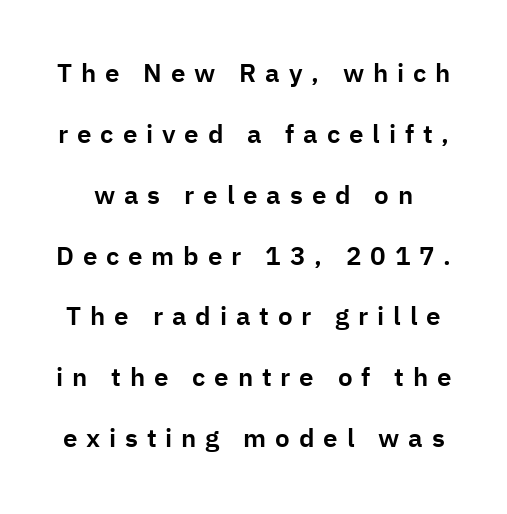
Rule under the text: the space is simply empty. Vertical spacing — loose. The rendering inserts visible extra space after every character. Tall strokes in this sample are plumb rather than angled.
